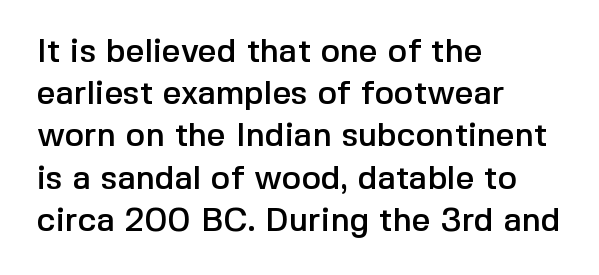
Q: Is the text italic (slanted)? A: No, it is upright.
Q: Is the typeface a serif or a sans-serif typeface? A: Sans-serif.
Q: Is the text underlined? A: No.
Q: How is the paragraph aligned? A: Left-aligned.
Q: Is the spacing between letters normal or unusually wide? A: Normal.
Q: Is the spacing between lines tight, normal or loose? A: Normal.
Q: Width (condensed, normal, or wide)? A: Normal.
Q: x-height? A: Medium.
Q: Monospaced? A: No.
